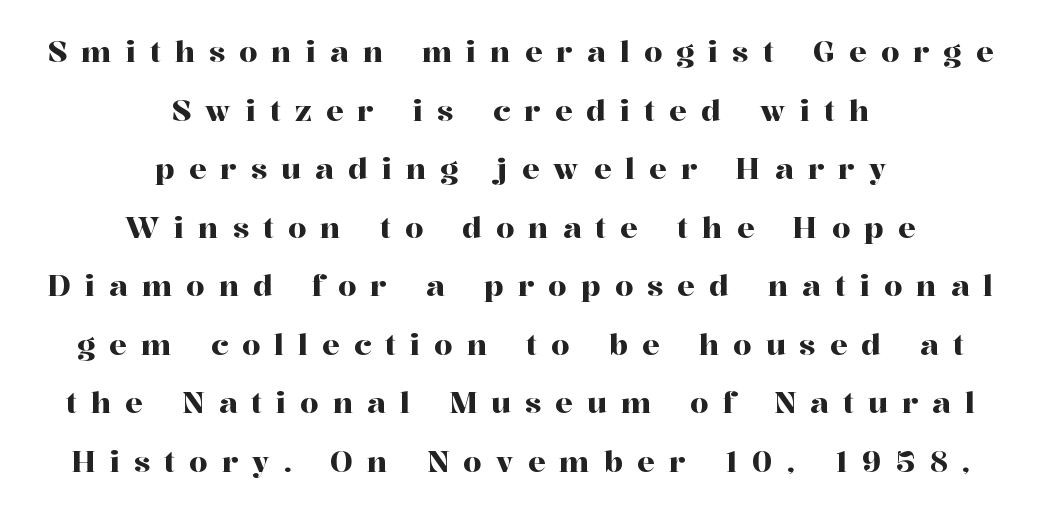
This sample uses expanded letter spacing, leaving extra air between glyphs. The face used here is seriffed, in the tradition of book romans. The space beneath each line is pristine and unruled. In terms of leading, this rendering errs on the spacious side. Is this a fixed-width face? No — the glyphs have proportional, varying widths. The lettering stays uniformly vertical, giving the passage a roman look.
